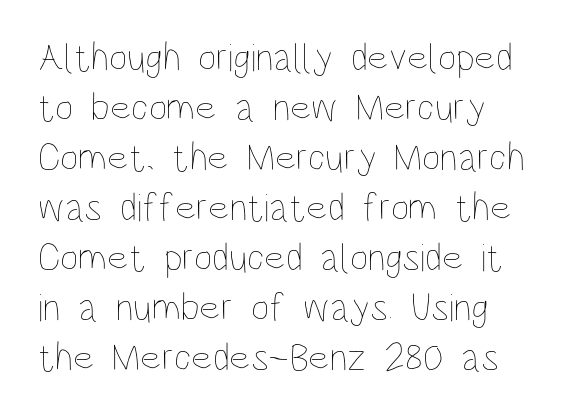
Characters remain perfectly vertical along every line. The baseline area is clear. Character widths vary here, with narrow letters taking less room than wide ones. The designer left line spacing at the default.
